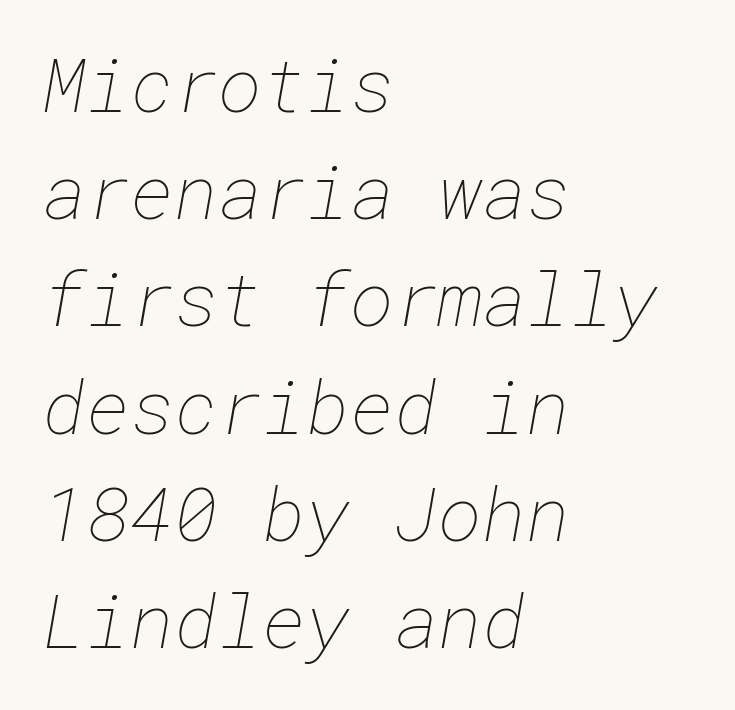
The image shows 75 px thin type; set left-aligned, normal line spacing (1.43x), normal letter spacing, not underlined; low stroke contrast and a medium x-height.
